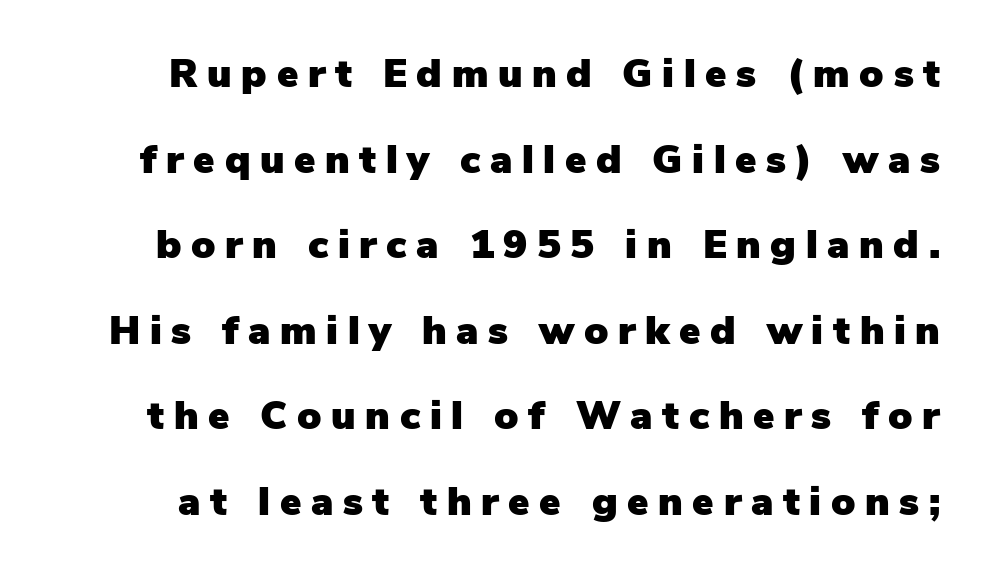
The image shows 40 px sans-serif type, upright; set loose line spacing (2.14x), unusually wide letter spacing (+0.24 em), not underlined; low stroke contrast and a medium x-height.
